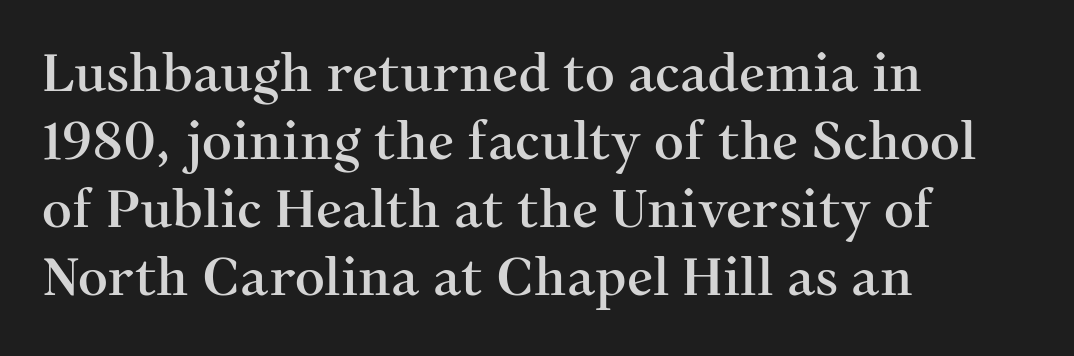
The image shows 52 px serif type, upright; set left-aligned, normal line spacing (1.31x), normal letter spacing, not underlined; medium stroke contrast and a medium x-height.
